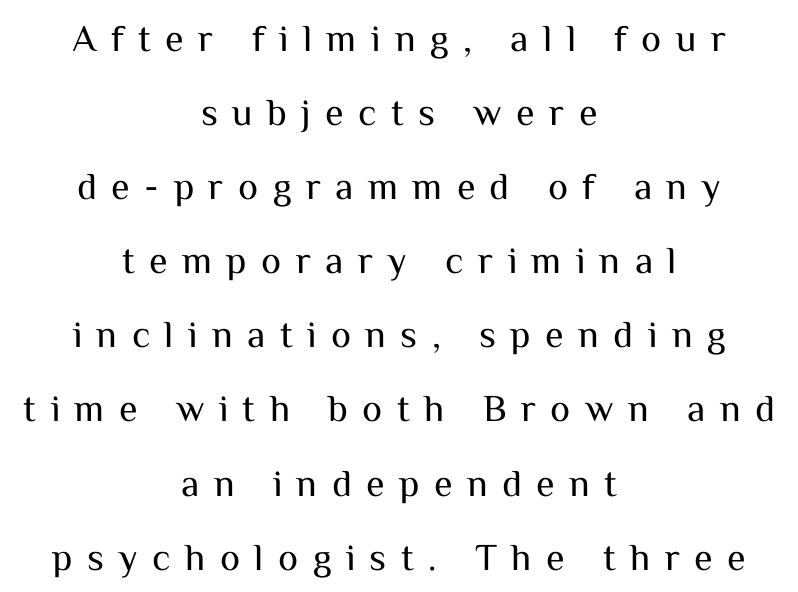
The leading is generous, giving the passage an open texture. The baseline area is clear. The font is comparable to plain body text, perhaps lighter. The paragraph has two soft edges and a firm central axis. Nope, not italic — everything's standing straight.
